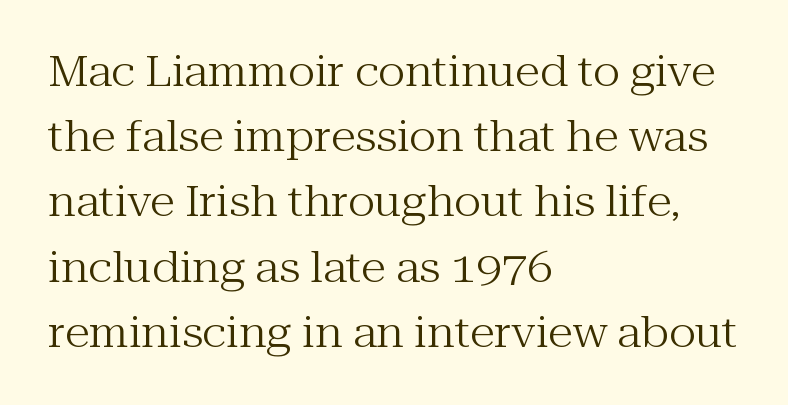
The image shows 41 px regular-weight serif type, upright; set left-aligned, normal line spacing (1.59x), normal letter spacing, not underlined; medium stroke contrast and a medium x-height.
